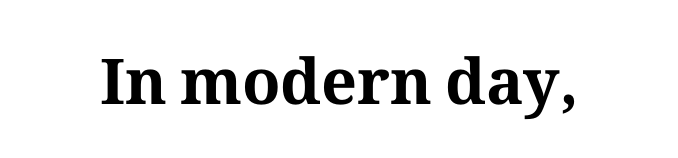
{"serif": "yes", "italic": "no", "bold": "yes", "weight": "bold", "width": "normal", "stroke_contrast": "medium", "x_height": "medium", "monospaced": "no", "underline": "no", "letter_spacing": "normal", "letter_spacing_em": 0.0, "glyph_px": 63}
